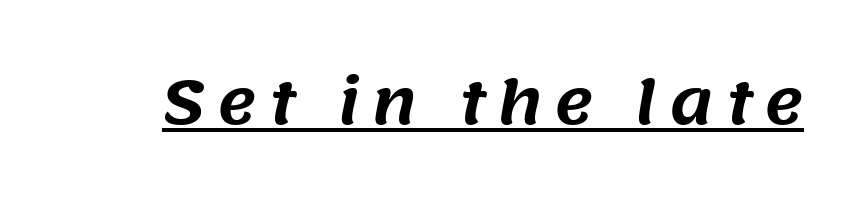
Q: Is the typeface a serif or a sans-serif typeface? A: Sans-serif.
Q: Is the text underlined? A: Yes.
Q: Width (condensed, normal, or wide)? A: Normal.
Q: Stroke contrast? A: Medium.
Q: x-height? A: Large.
Q: Monospaced? A: No.
